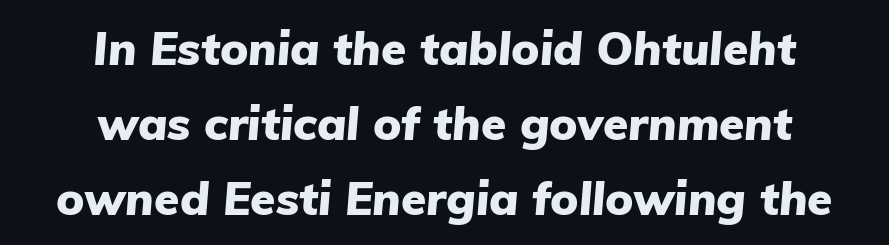
{"italic": "yes", "lean": "right", "slant_degrees": 5, "bold": "yes", "weight": "heavy", "width": "normal", "stroke_contrast": "low", "x_height": "medium", "monospaced": "no", "underline": "no", "align": "center", "line_spacing": "normal", "line_spacing_ratio": 1.63, "letter_spacing": "normal", "letter_spacing_em": 0.0, "glyph_px": 46}
